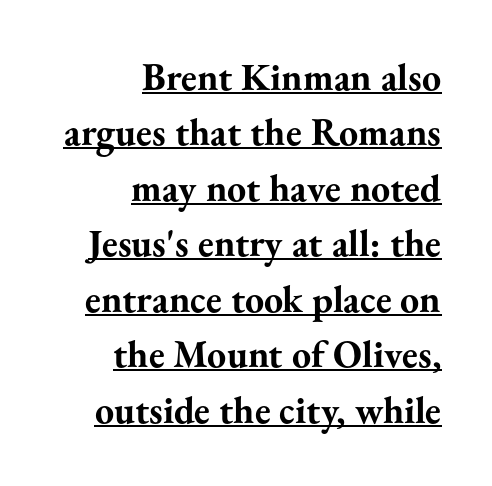
The image shows 38 px bold serif type, upright; set right-aligned, normal line spacing (1.46x), normal letter spacing, underlined; medium stroke contrast and a small x-height.
